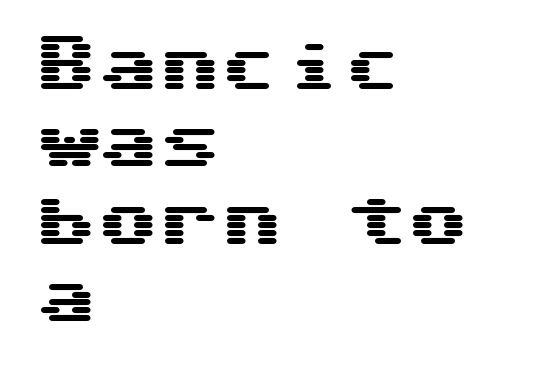
Where is the straight margin? On the left. The passage shown has conventional tracking throughout. Beneath every word, the page is bare. The letters stand straight up with perfectly vertical stems. Here the designer chose a console-style face with uniform glyph widths.
